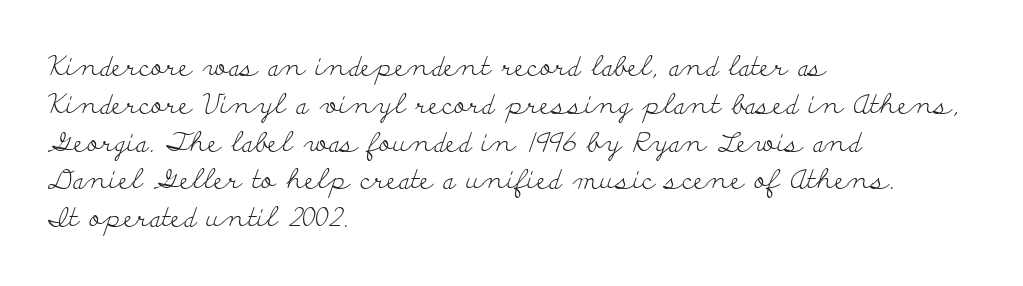
{"bold": "no", "underline": "no", "align": "left", "line_spacing": "normal", "line_spacing_ratio": 1.4, "letter_spacing": "normal", "letter_spacing_em": 0.0, "glyph_px": 27}
